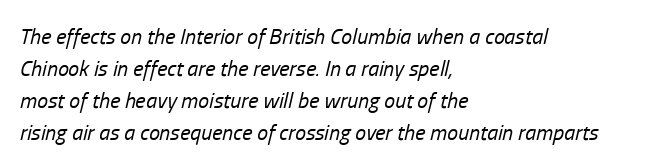
{"italic": "yes", "lean": "right", "slant_degrees": 13, "bold": "no", "underline": "no", "align": "left", "line_spacing": "normal", "line_spacing_ratio": 1.45, "letter_spacing": "normal", "letter_spacing_em": 0.0, "glyph_px": 22}
